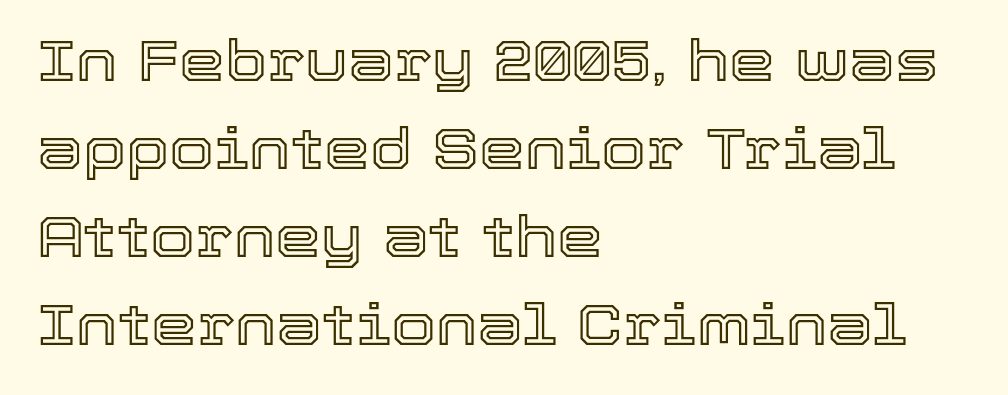
Q: Is the text italic (slanted)? A: No, it is upright.
Q: Is the text underlined? A: No.
Q: How is the paragraph aligned? A: Left-aligned.
Q: Is the spacing between letters normal or unusually wide? A: Normal.
Q: Is the spacing between lines tight, normal or loose? A: Normal.
Q: Width (condensed, normal, or wide)? A: Normal.
Q: x-height? A: Medium.
Q: Monospaced? A: No.
